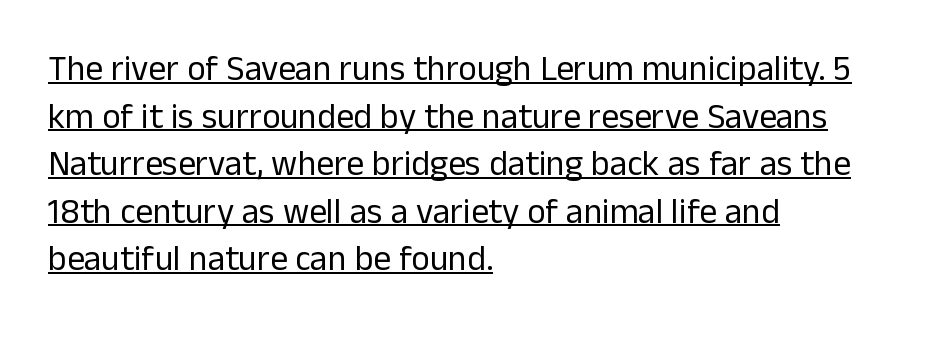
{"serif": "no", "italic": "no", "bold": "no", "weight": "regular", "width": "normal", "stroke_contrast": "low", "x_height": "medium", "monospaced": "no", "underline": "yes", "align": "left", "line_spacing": "normal", "line_spacing_ratio": 1.36, "letter_spacing": "normal", "letter_spacing_em": 0.0, "glyph_px": 35}
